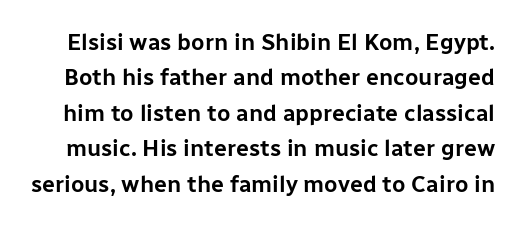
The image shows 23 px text type, upright; set normal line spacing (1.54x), normal letter spacing, not underlined.
